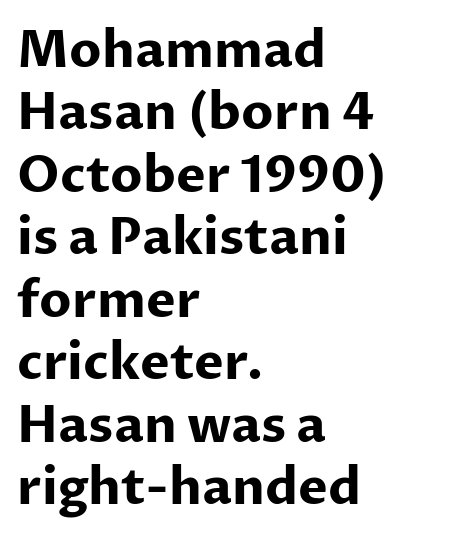
{"serif": "no", "italic": "no", "bold": "yes", "weight": "bold", "width": "normal", "stroke_contrast": "low", "x_height": "medium", "monospaced": "no", "underline": "no", "align": "left", "line_spacing": "normal", "line_spacing_ratio": 1.25, "letter_spacing": "normal", "letter_spacing_em": 0.0, "glyph_px": 50}
